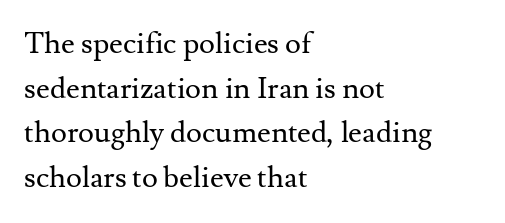
Q: Is the text bold? A: No.
Q: Is the text italic (slanted)? A: No, it is upright.
Q: Is the typeface a serif or a sans-serif typeface? A: Serif.
Q: Is the text underlined? A: No.
Q: How is the paragraph aligned? A: Left-aligned.
Q: Is the spacing between letters normal or unusually wide? A: Normal.
Q: Is the spacing between lines tight, normal or loose? A: Normal.
Q: Width (condensed, normal, or wide)? A: Normal.
Q: Stroke contrast? A: Medium.
Q: x-height? A: Small.
Q: Monospaced? A: No.
